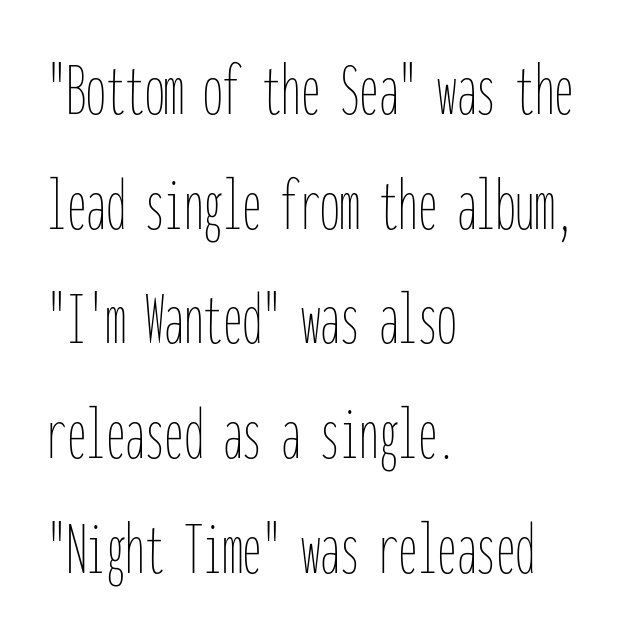
Q: Is the text bold? A: No.
Q: Is the text italic (slanted)? A: No, it is upright.
Q: Is the text underlined? A: No.
Q: How is the paragraph aligned? A: Left-aligned.
Q: Is the spacing between letters normal or unusually wide? A: Normal.
Q: Is the spacing between lines tight, normal or loose? A: Normal.
Q: Width (condensed, normal, or wide)? A: Condensed.
Q: Stroke contrast? A: Low.
Q: x-height? A: Medium.
Q: Monospaced? A: Yes.
